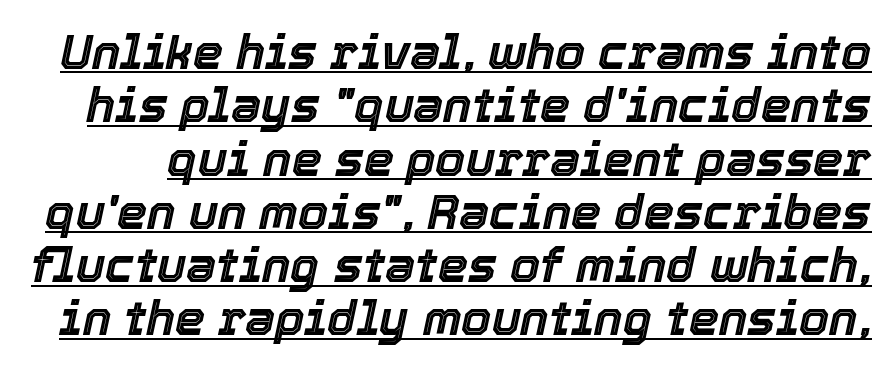
Yep, that's italic — everything's leaning. The face used here is proportionally spaced, like ordinary book or web type. Baseline-to-baseline distance is barely more than the letter height. Nothing unusual about the tracking: characters are spaced as the font intends. Descenders here cross a horizontal rule under the line.
